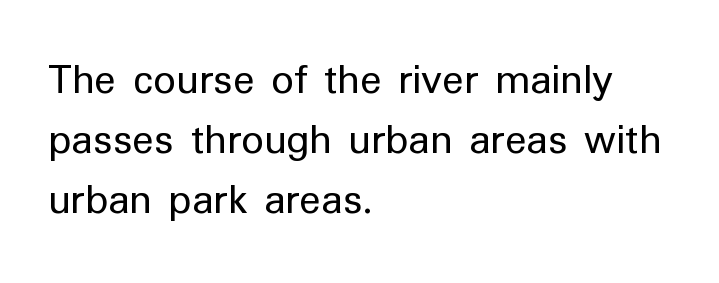
Q: Is the text bold? A: No.
Q: Is the text italic (slanted)? A: No, it is upright.
Q: Is the typeface a serif or a sans-serif typeface? A: Sans-serif.
Q: Is the text underlined? A: No.
Q: How is the paragraph aligned? A: Left-aligned.
Q: Is the spacing between letters normal or unusually wide? A: Normal.
Q: Is the spacing between lines tight, normal or loose? A: Normal.
Q: Width (condensed, normal, or wide)? A: Normal.
Q: Stroke contrast? A: Low.
Q: x-height? A: Medium.
Q: Monospaced? A: No.
